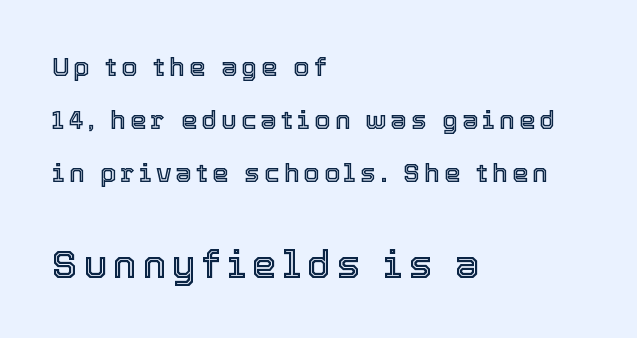
Q: Is the text italic (slanted)? A: No, it is upright.
Q: Is the text underlined? A: No.
Q: How is the paragraph aligned? A: Left-aligned.
Q: Is the spacing between lines tight, normal or loose? A: Loose.
Q: Which block of text is set in a larger size, the first (top) or the second (bottom)? A: The second (bottom) one.
Q: Width (condensed, normal, or wide)? A: Normal.
Q: x-height? A: Medium.
Q: Monospaced? A: No.
